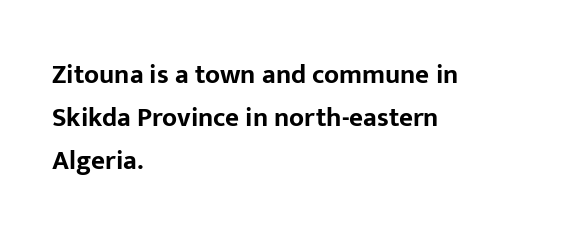
Q: Is the text bold? A: Yes.
Q: Is the text italic (slanted)? A: No, it is upright.
Q: Is the text underlined? A: No.
Q: How is the paragraph aligned? A: Left-aligned.
Q: Is the spacing between letters normal or unusually wide? A: Normal.
Q: Is the spacing between lines tight, normal or loose? A: Normal.
